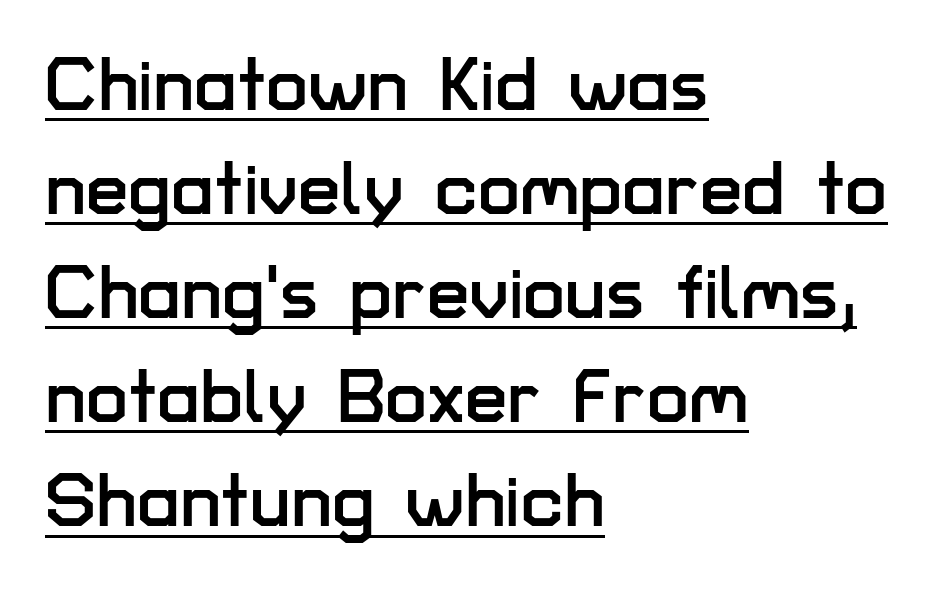
The ragged edge is on the right, which tells us the setting is flush left. The rows are spaced the way most documents space them. The face used here is a sans, in the tradition of grotesques and geometrics. The line texture is even and compact thanks to regular tracking.
